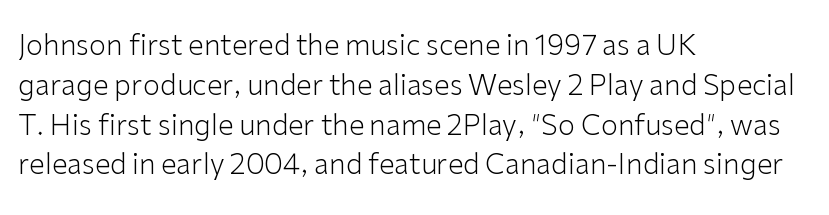
Upright lettering throughout. Compared with a centered layout, this one pins lines to the left instead. The line texture is even and compact thanks to regular tracking. Look at the bottom of the vertical strokes: they stop flat, with no serifs. The face used here is proportionally spaced, like ordinary book or web type. Summary of weight: not heavy and not bold.
